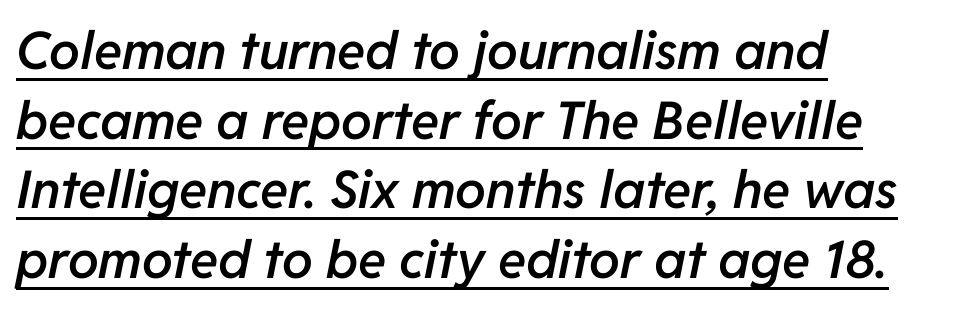
{"italic": "yes", "lean": "right", "slant_degrees": 11, "bold": "semi", "weight": "semibold", "width": "normal", "stroke_contrast": "low", "x_height": "medium", "monospaced": "no", "underline": "yes", "align": "left", "line_spacing": "normal", "line_spacing_ratio": 1.34, "letter_spacing": "normal", "letter_spacing_em": 0.0, "glyph_px": 52}
